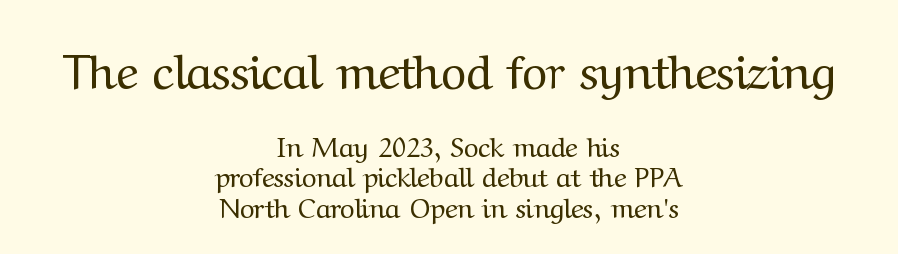
Q: Is the text bold? A: No.
Q: Is the text italic (slanted)? A: No, it is upright.
Q: Is the typeface a serif or a sans-serif typeface? A: Serif.
Q: Is the text underlined? A: No.
Q: How is the paragraph aligned? A: Centered.
Q: Is the spacing between letters normal or unusually wide? A: Normal.
Q: Is the spacing between lines tight, normal or loose? A: Tight.
Q: Which block of text is set in a larger size, the first (top) or the second (bottom)? A: The first (top) one.
Q: Width (condensed, normal, or wide)? A: Normal.
Q: Stroke contrast? A: Medium.
Q: x-height? A: Medium.
Q: Monospaced? A: No.
